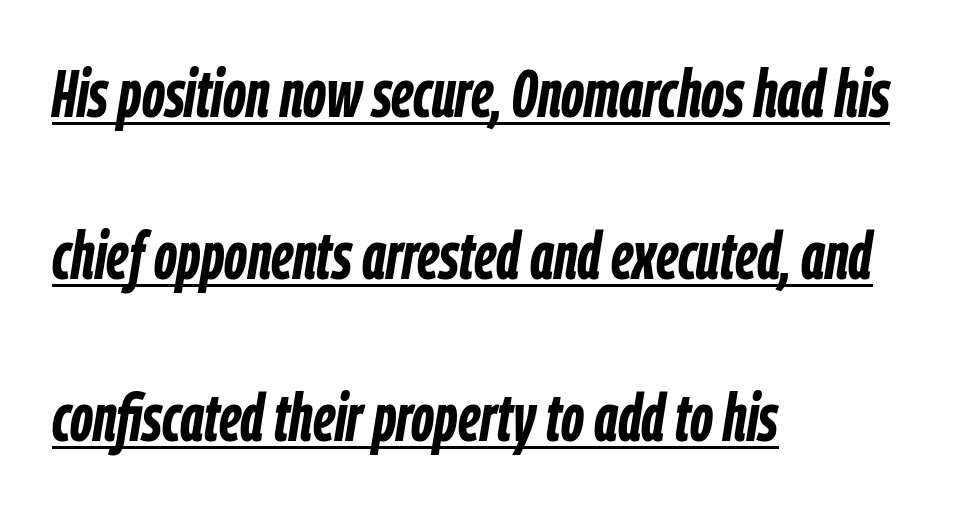
The image shows 67 px semibold, condensed type, italic (leaning right); set left-aligned, loose line spacing (2.42x), normal letter spacing, underlined; low stroke contrast and a medium x-height.
